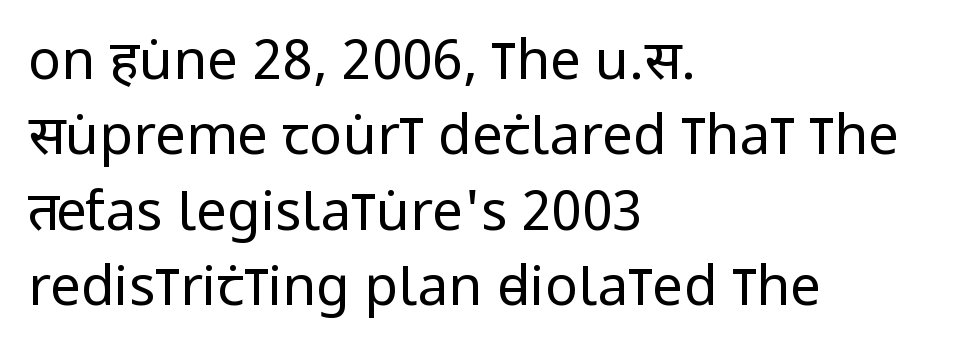
{"serif": "no", "italic": "no", "bold": "no", "weight": "regular", "width": "condensed", "stroke_contrast": "low", "x_height": "large", "monospaced": "no", "underline": "no", "align": "left", "line_spacing": "normal", "line_spacing_ratio": 1.37, "letter_spacing": "normal", "letter_spacing_em": 0.0, "glyph_px": 55}
